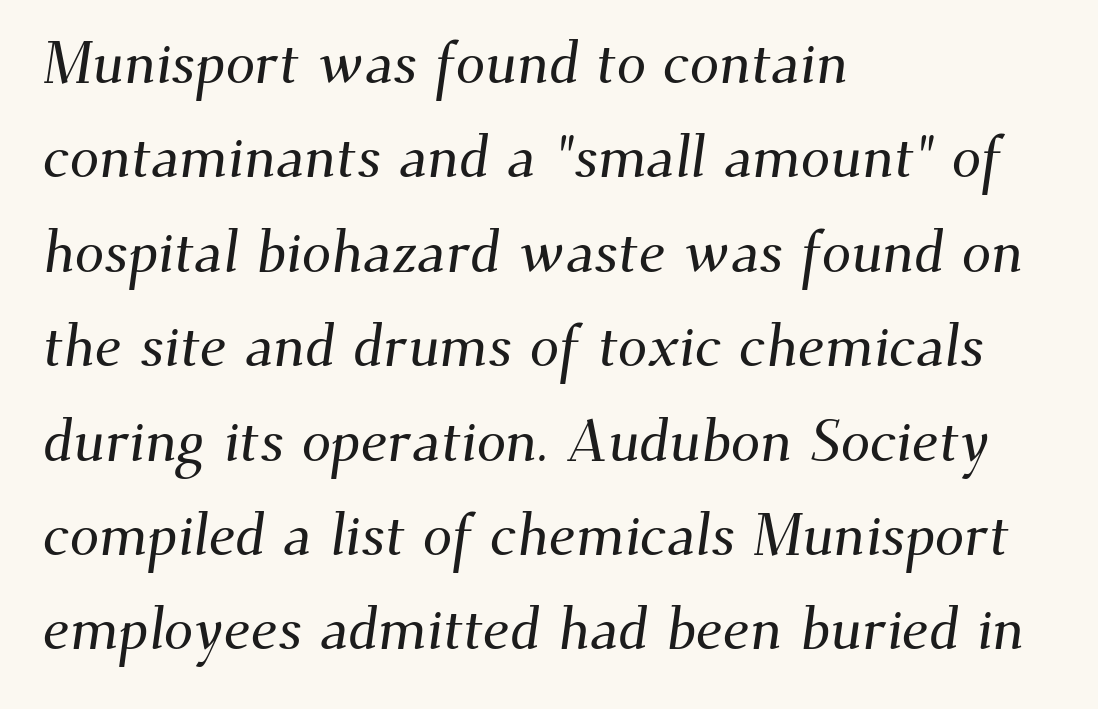
{"serif": "yes", "width": "normal", "stroke_contrast": "medium", "x_height": "small", "monospaced": "no", "underline": "no", "align": "left", "line_spacing": "normal", "line_spacing_ratio": 1.6, "letter_spacing": "normal", "letter_spacing_em": 0.0, "glyph_px": 59}
